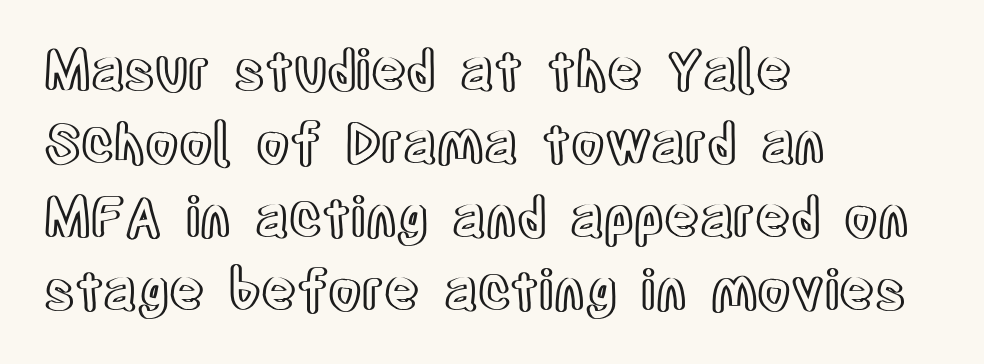
Q: Is the text italic (slanted)? A: No, it is upright.
Q: Is the text underlined? A: No.
Q: How is the paragraph aligned? A: Left-aligned.
Q: Is the spacing between letters normal or unusually wide? A: Normal.
Q: Is the spacing between lines tight, normal or loose? A: Normal.
Q: Width (condensed, normal, or wide)? A: Condensed.
Q: x-height? A: Large.
Q: Monospaced? A: No.
